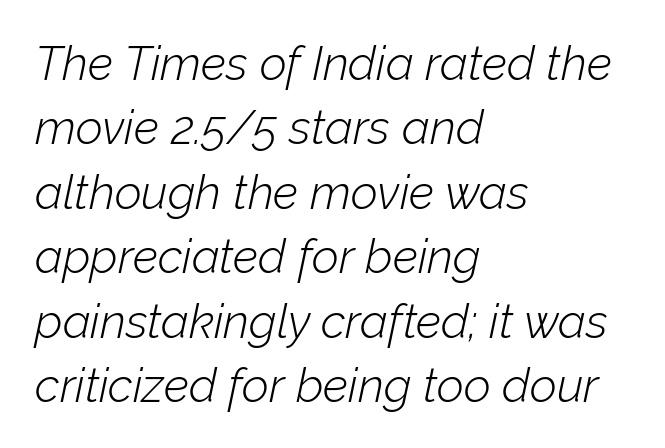
{"italic": "yes", "lean": "right", "slant_degrees": 12, "bold": "no", "weight": "light", "width": "normal", "stroke_contrast": "low", "x_height": "medium", "monospaced": "no", "underline": "no", "align": "left", "line_spacing": "normal", "line_spacing_ratio": 1.37, "letter_spacing": "normal", "letter_spacing_em": 0.0, "glyph_px": 47}
